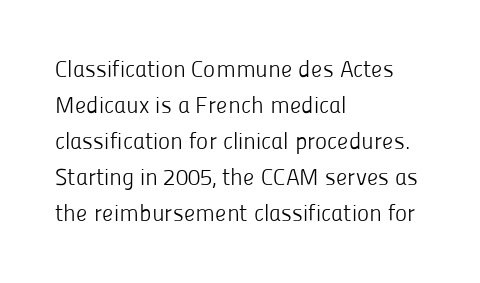
{"italic": "no", "bold": "no", "underline": "no", "align": "left", "line_spacing": "normal", "line_spacing_ratio": 1.57, "letter_spacing": "normal", "letter_spacing_em": 0.0, "glyph_px": 23}
